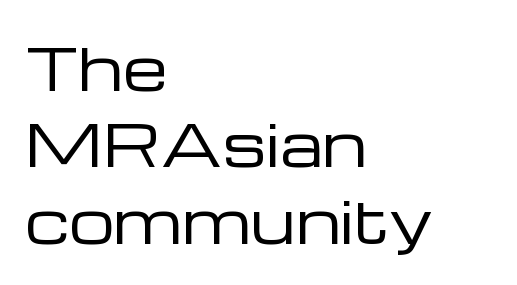
The lettering stays uniformly vertical, giving the passage a roman look. Here the designer chose a conventional face with non-uniform glyph widths. Nothing heavy about these letters — not bold at all. Compared with typical body copy, the letter spacing here is the same.
